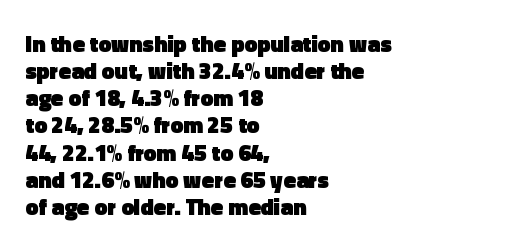
Q: Is the text bold? A: Yes.
Q: Is the text italic (slanted)? A: No, it is upright.
Q: Is the text underlined? A: No.
Q: How is the paragraph aligned? A: Left-aligned.
Q: Is the spacing between letters normal or unusually wide? A: Normal.
